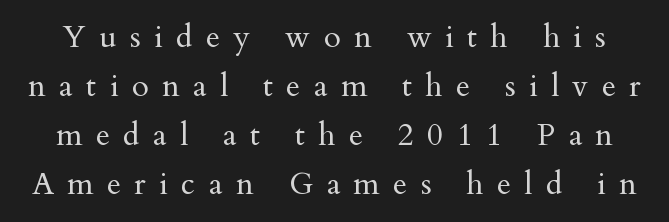
Q: Is the text bold? A: No.
Q: Is the text italic (slanted)? A: No, it is upright.
Q: Is the typeface a serif or a sans-serif typeface? A: Serif.
Q: Is the text underlined? A: No.
Q: Is the spacing between letters normal or unusually wide? A: Unusually wide.
Q: Is the spacing between lines tight, normal or loose? A: Normal.
Q: Width (condensed, normal, or wide)? A: Normal.
Q: Stroke contrast? A: Medium.
Q: x-height? A: Small.
Q: Monospaced? A: No.
